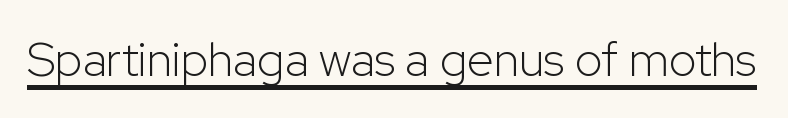
Q: Is the text bold? A: No.
Q: Is the text italic (slanted)? A: No, it is upright.
Q: Is the typeface a serif or a sans-serif typeface? A: Sans-serif.
Q: Is the text underlined? A: Yes.
Q: Is the spacing between letters normal or unusually wide? A: Normal.
Q: Width (condensed, normal, or wide)? A: Normal.
Q: Stroke contrast? A: Low.
Q: x-height? A: Medium.
Q: Monospaced? A: No.
